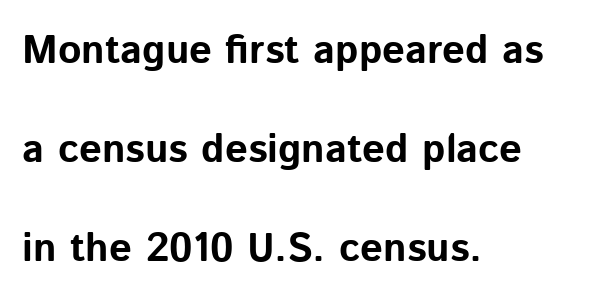
The image shows 40 px bold sans-serif type, upright; set left-aligned, loose line spacing (2.47x), normal letter spacing, not underlined; low stroke contrast and a medium x-height.
